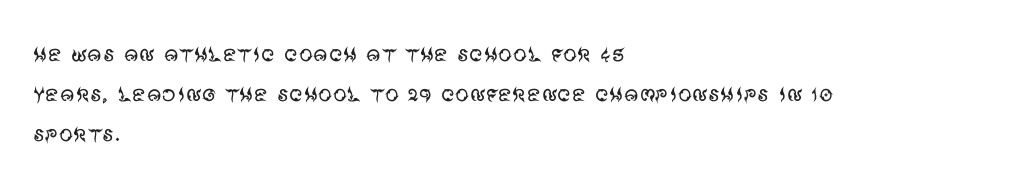
This sample uses an upright cut, with every glyph sitting square on the baseline. Character widths vary here, with narrow letters taking less room than wide ones. A classic flush-left, rag-right setting is used for this passage. Interline gaps are of average width in this sample. A light-to-regular cut is what we see here. The foot of each line stays bare and open.
